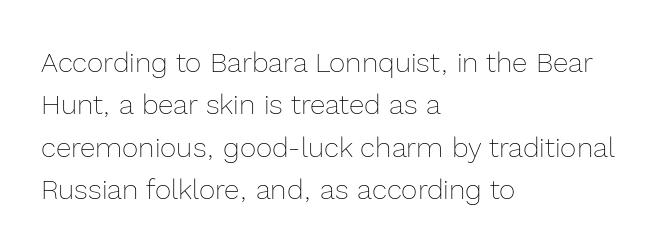
{"italic": "no", "bold": "no", "weight": "thin", "width": "normal", "x_height": "medium", "monospaced": "no", "underline": "no", "align": "left", "line_spacing": "normal", "line_spacing_ratio": 1.51, "letter_spacing": "normal", "letter_spacing_em": 0.0, "glyph_px": 28}
